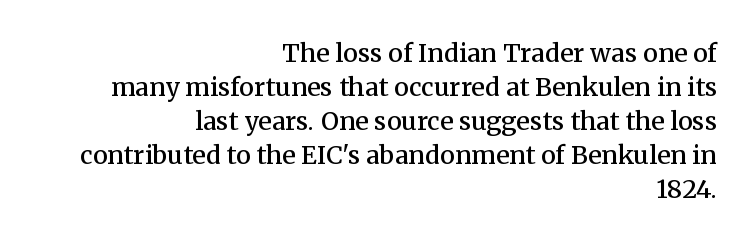
Standard letterfit; no display-style spreading of the glyphs. The passage shown is semibold, sitting just below true bold. Decoration check: the copy has no underline. Normally led — the rows are evenly, conventionally spaced. Vertical strokes here are truly vertical. The rag falls on the left side of this text block.
